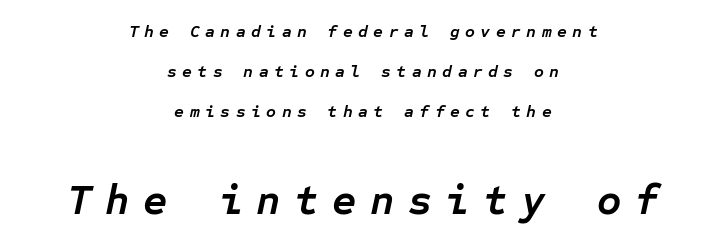
Q: Is the text bold? A: Yes.
Q: Is the text italic (slanted)? A: Yes, it leans right by about 12 degrees.
Q: Is the text underlined? A: No.
Q: How is the paragraph aligned? A: Centered.
Q: Is the spacing between letters normal or unusually wide? A: Unusually wide.
Q: Is the spacing between lines tight, normal or loose? A: Loose.
Q: Which block of text is set in a larger size, the first (top) or the second (bottom)? A: The second (bottom) one.
Q: Width (condensed, normal, or wide)? A: Normal.
Q: Stroke contrast? A: Low.
Q: x-height? A: Medium.
Q: Monospaced? A: Yes.
